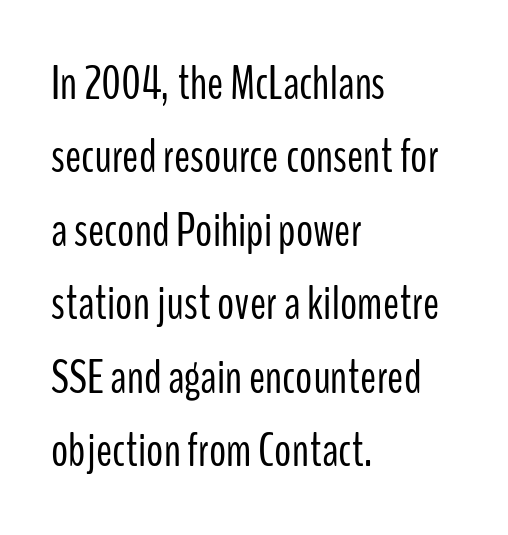
Q: Is the text bold? A: No.
Q: Is the text italic (slanted)? A: No, it is upright.
Q: Is the typeface a serif or a sans-serif typeface? A: Sans-serif.
Q: Is the text underlined? A: No.
Q: How is the paragraph aligned? A: Left-aligned.
Q: Is the spacing between letters normal or unusually wide? A: Normal.
Q: Is the spacing between lines tight, normal or loose? A: Normal.
Q: Width (condensed, normal, or wide)? A: Condensed.
Q: Stroke contrast? A: Low.
Q: x-height? A: Medium.
Q: Monospaced? A: No.
